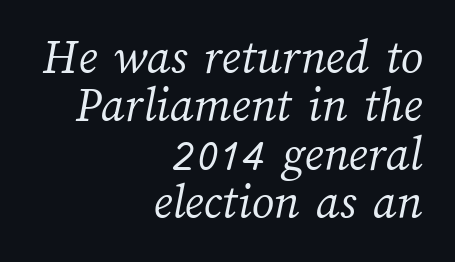
Stems and bowls with no extra thickness — not bold. How would I describe the line gaps? Narrow and economical. Honestly, the letter spacing is just normal — you wouldn't notice it. Varying glyph widths throughout — classic text-font behaviour. The text block is weighted toward the right margin, trailing off unevenly leftward.
